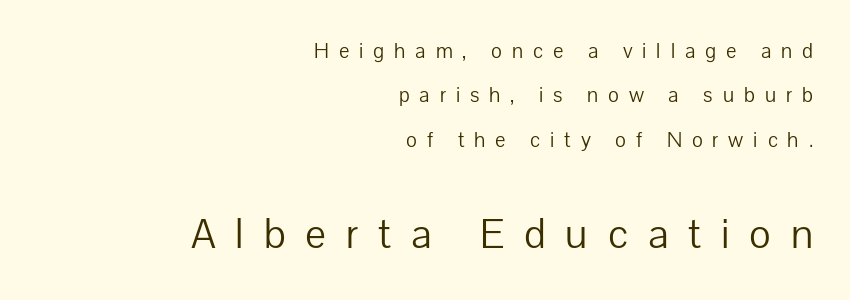
{"serif": "no", "italic": "no", "bold": "no", "weight": "light", "width": "normal", "stroke_contrast": "low", "x_height": "medium", "monospaced": "no", "underline": "no", "align": "right", "line_spacing": "loose", "line_spacing_ratio": 2.02, "letter_spacing": "wide", "letter_spacing_em": 0.45, "larger_block": "second", "size_ratio": 2.0, "glyph_px": 44}
